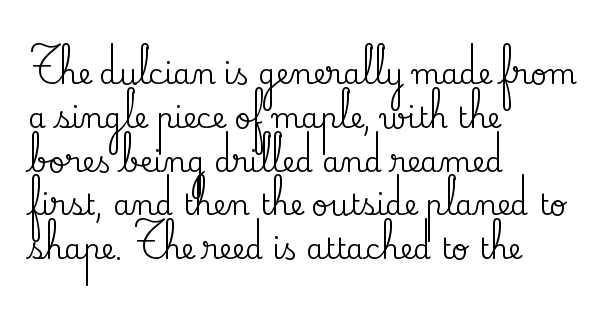
The image shows 29 px serif type, upright; set left-aligned, normal line spacing (1.51x), normal letter spacing, not underlined; medium stroke contrast and a small x-height.
